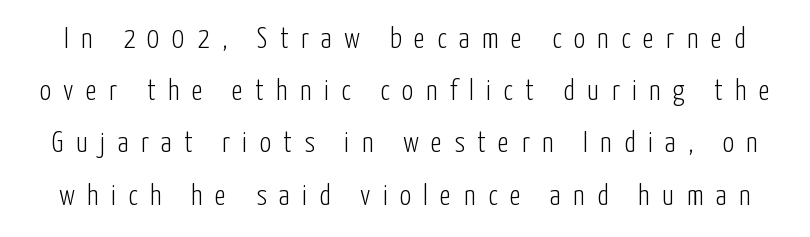
Typographically, this falls in the sans-serif category. Glance below the letters and you will spot only blank space. Weight class: somewhere from thin through regular. Ordinary non-slanted type is in use.
